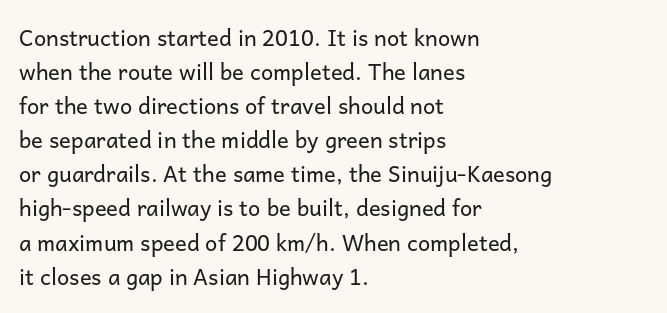
Caption: multi-line text, flush left, ragged right. Rendered with straight, roman letterforms. Beneath every word, the page is bare. Weight: not bold — regular or lighter. Nobody touched the tracking dial on this one. Vertically, the passage feels balanced, rows spaced as you'd expect.
